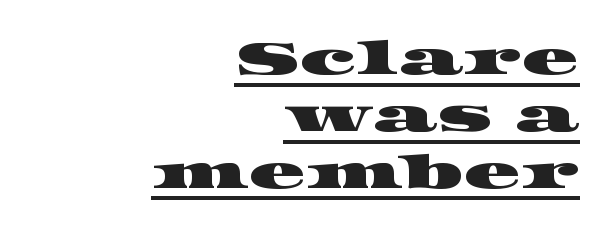
{"serif": "yes", "width": "wide", "stroke_contrast": "high", "x_height": "large", "monospaced": "no", "underline": "yes", "align": "right", "line_spacing_ratio": 1.21, "letter_spacing": "normal", "letter_spacing_em": 0.0, "glyph_px": 47}
